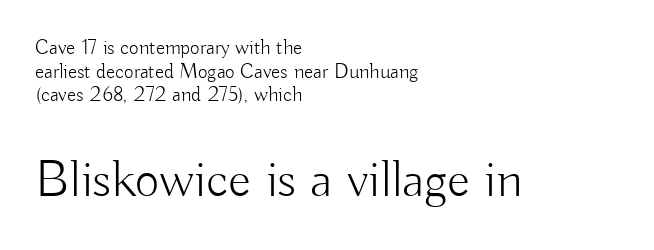
The image shows 53 px light sans-serif type, upright; set left-aligned, tight line spacing (1.12x), normal letter spacing, not underlined; the second (bottom) block is 2.52x larger; low stroke contrast and a small x-height.
